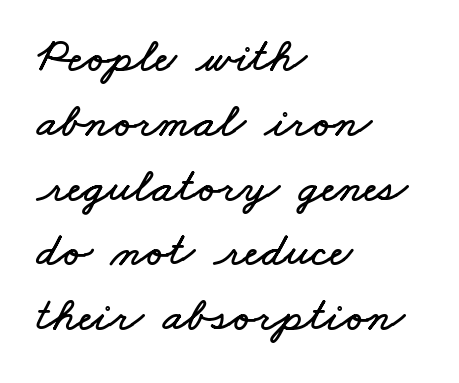
{"width": "wide", "stroke_contrast": "low", "x_height": "small", "monospaced": "no", "underline": "no", "align": "left", "line_spacing": "normal", "line_spacing_ratio": 1.35, "letter_spacing": "normal", "letter_spacing_em": 0.0, "glyph_px": 48}
